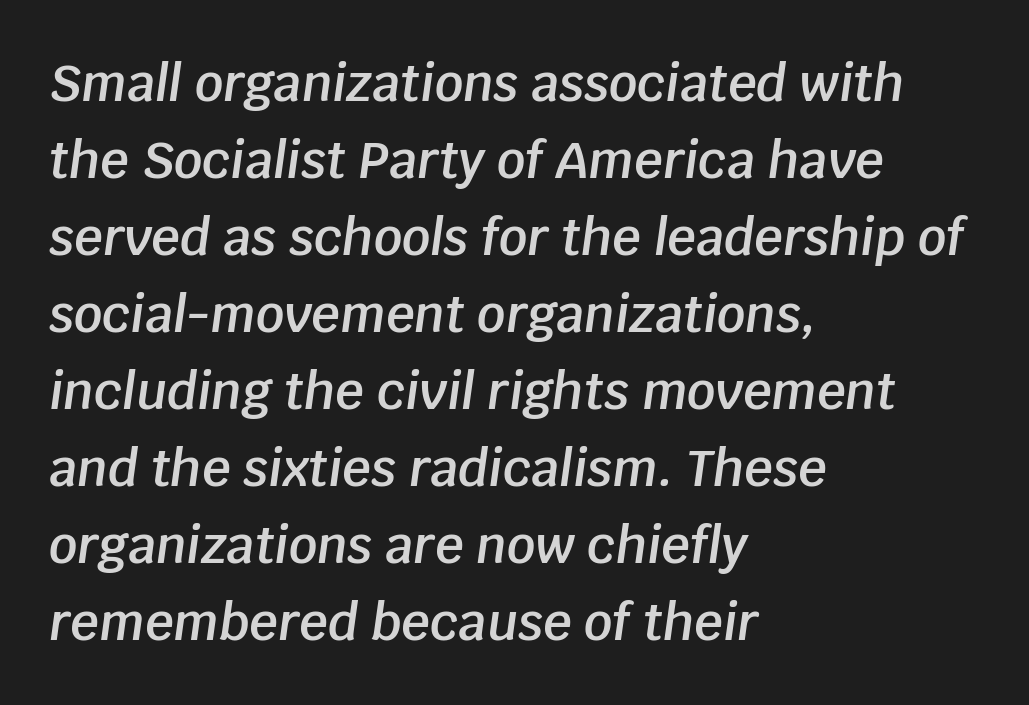
Q: Is the text bold? A: Semi-bold.
Q: Is the text italic (slanted)? A: Yes, it leans right by about 8 degrees.
Q: Is the text underlined? A: No.
Q: How is the paragraph aligned? A: Left-aligned.
Q: Is the spacing between letters normal or unusually wide? A: Normal.
Q: Is the spacing between lines tight, normal or loose? A: Normal.
Q: Width (condensed, normal, or wide)? A: Normal.
Q: Stroke contrast? A: Low.
Q: x-height? A: Large.
Q: Monospaced? A: No.
